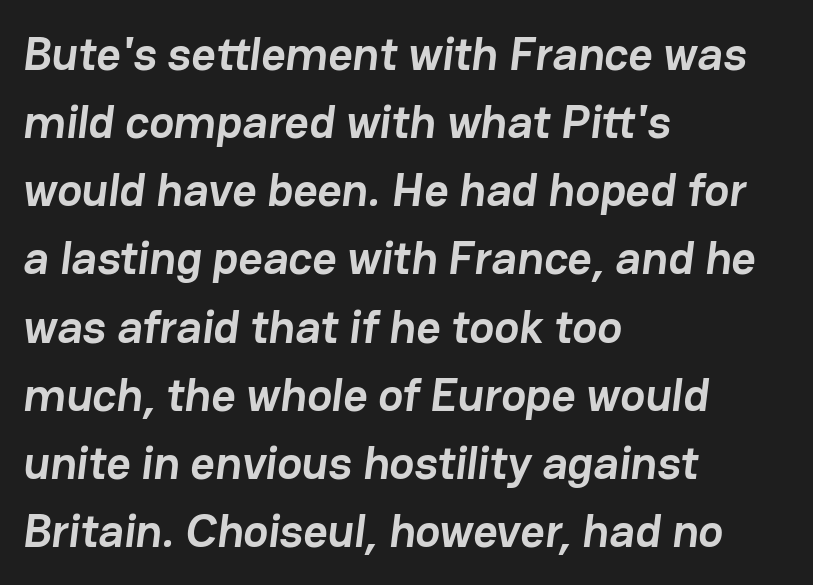
Q: Is the text bold? A: Yes.
Q: Is the typeface a serif or a sans-serif typeface? A: Sans-serif.
Q: Is the text underlined? A: No.
Q: How is the paragraph aligned? A: Left-aligned.
Q: Is the spacing between letters normal or unusually wide? A: Normal.
Q: Is the spacing between lines tight, normal or loose? A: Normal.
Q: Width (condensed, normal, or wide)? A: Normal.
Q: Stroke contrast? A: Low.
Q: x-height? A: Medium.
Q: Monospaced? A: No.
